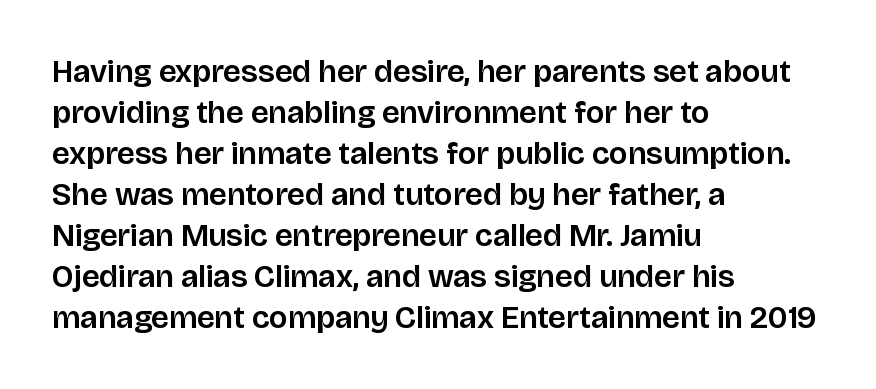
Q: Is the text italic (slanted)? A: No, it is upright.
Q: Is the typeface a serif or a sans-serif typeface? A: Sans-serif.
Q: Is the text underlined? A: No.
Q: How is the paragraph aligned? A: Left-aligned.
Q: Is the spacing between letters normal or unusually wide? A: Normal.
Q: Is the spacing between lines tight, normal or loose? A: Normal.
Q: Width (condensed, normal, or wide)? A: Normal.
Q: Stroke contrast? A: Low.
Q: x-height? A: Large.
Q: Monospaced? A: No.
